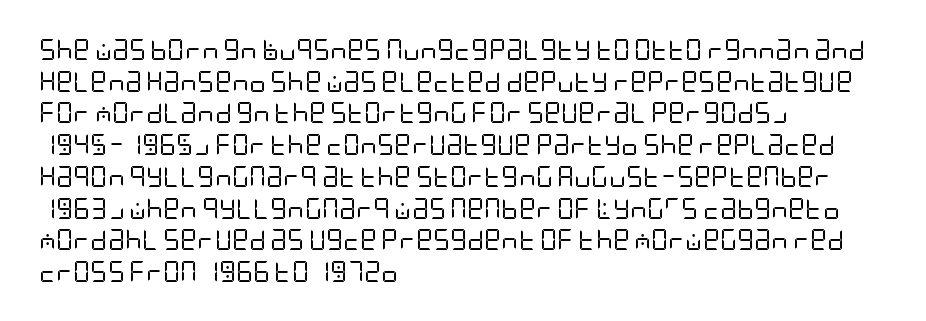
Q: Is the text bold? A: No.
Q: Is the text italic (slanted)? A: No, it is upright.
Q: Is the text underlined? A: No.
Q: How is the paragraph aligned? A: Left-aligned.
Q: Is the spacing between letters normal or unusually wide? A: Normal.
Q: Is the spacing between lines tight, normal or loose? A: Normal.
